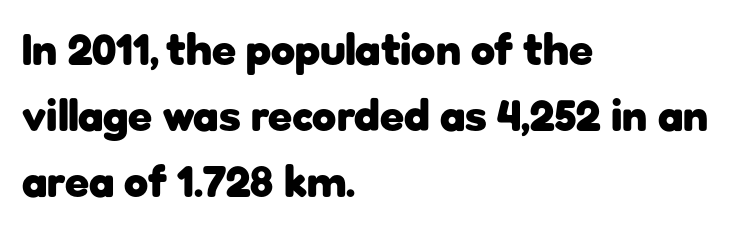
Each letter's strokes conclude bluntly, with no projecting serifs. Left-aligned paragraph, ragged on the right. Tall strokes in this sample are plumb rather than angled. The passage shown is typed in a proportional face where columns would drift. Each word holds together tightly as a unit, with standard inter-letter gaps. Clear beneath every line of the passage.
